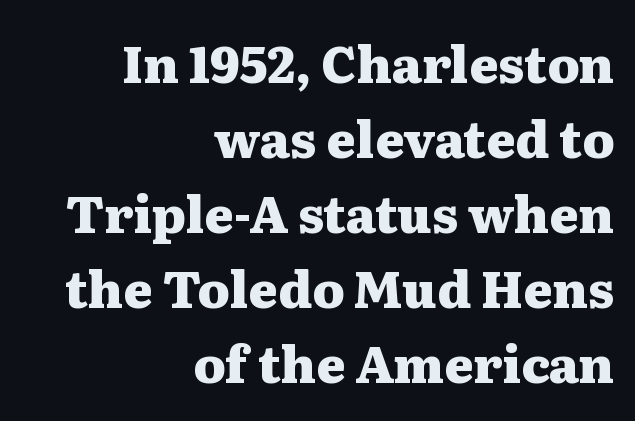
The image shows 50 px heavy, wide serif type, upright; set right-aligned, normal line spacing (1.5x), normal letter spacing, not underlined; medium stroke contrast and a medium x-height.
